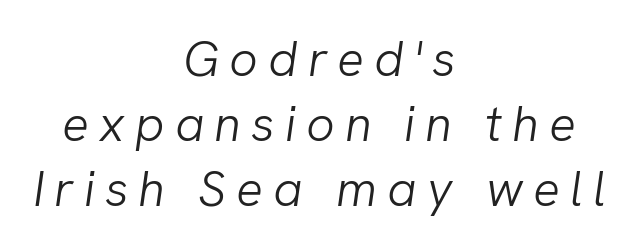
Q: Is the text bold? A: No.
Q: Is the text italic (slanted)? A: Yes, it leans right by about 8 degrees.
Q: Is the text underlined? A: No.
Q: How is the paragraph aligned? A: Centered.
Q: Is the spacing between letters normal or unusually wide? A: Unusually wide.
Q: Is the spacing between lines tight, normal or loose? A: Normal.
Q: Width (condensed, normal, or wide)? A: Normal.
Q: Stroke contrast? A: Low.
Q: x-height? A: Medium.
Q: Monospaced? A: No.
